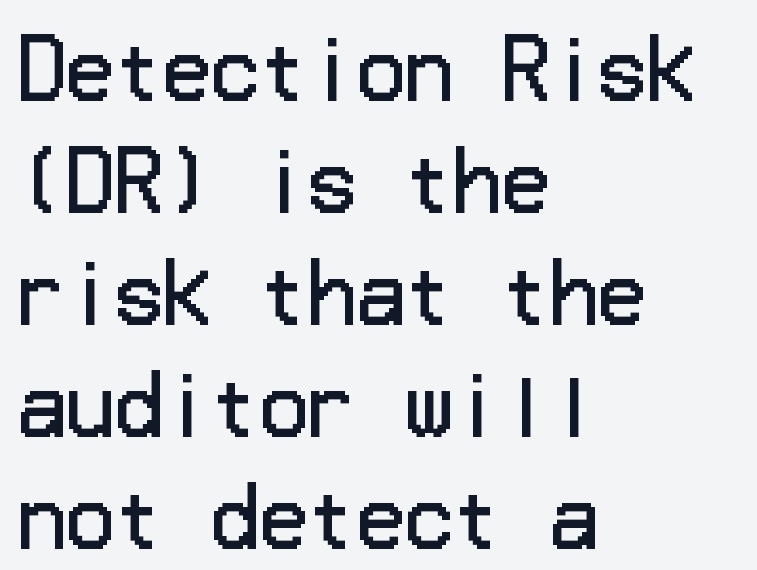
The image shows 80 px regular-weight sans-serif type, upright; set left-aligned, normal line spacing (1.4x), normal letter spacing, not underlined; low stroke contrast and a medium x-height.
